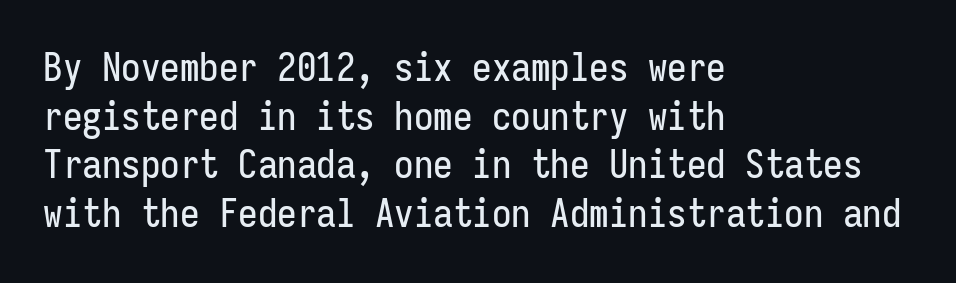
{"serif": "no", "italic": "no", "width": "condensed", "stroke_contrast": "low", "x_height": "medium", "monospaced": "yes", "underline": "no", "align": "left", "line_spacing": "normal", "line_spacing_ratio": 1.25, "letter_spacing": "normal", "letter_spacing_em": 0.0, "glyph_px": 39}
